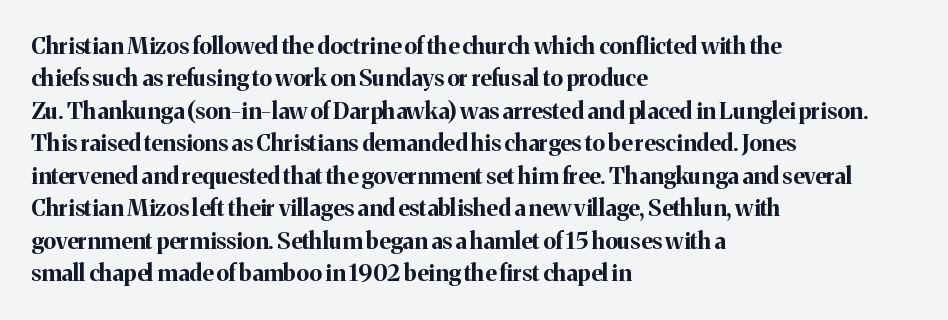
The space directly below the letters is spotless. A dark, heavy texture on the line: the type is bold. Every row of glyphs begins at an identical x-position on the left. Posture: vertical.
